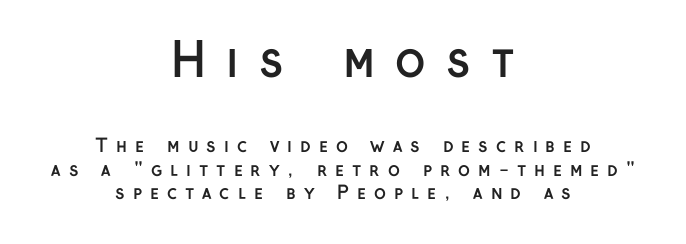
Q: Is the text bold? A: Yes.
Q: Is the text italic (slanted)? A: No, it is upright.
Q: Is the typeface a serif or a sans-serif typeface? A: Sans-serif.
Q: Is the text underlined? A: No.
Q: How is the paragraph aligned? A: Centered.
Q: Is the spacing between letters normal or unusually wide? A: Unusually wide.
Q: Is the spacing between lines tight, normal or loose? A: Normal.
Q: Which block of text is set in a larger size, the first (top) or the second (bottom)? A: The first (top) one.
Q: Width (condensed, normal, or wide)? A: Normal.
Q: Stroke contrast? A: Low.
Q: x-height? A: Medium.
Q: Monospaced? A: No.
